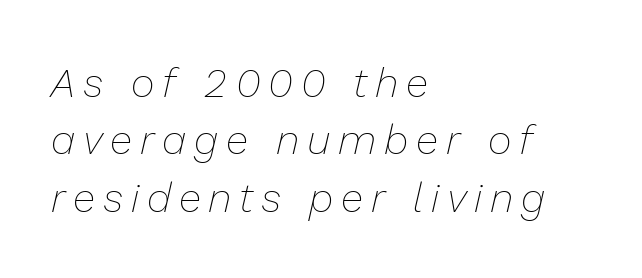
Compared with typical paragraphs, the rows here are spaced about the same. Descenders are the only things crossing below the line. Short and long lines alike share a common starting point at left. This reads as an unemphasized weight, regular at the heaviest. A typesetter would mark this as italic. Each letter keeps its own natural width here, so spacing adapts to shape.
